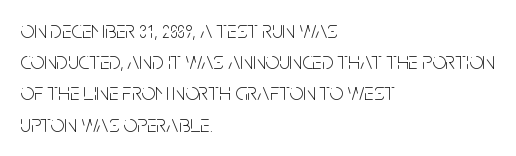
Q: Is the text bold? A: No.
Q: Is the text italic (slanted)? A: No, it is upright.
Q: Is the text underlined? A: No.
Q: How is the paragraph aligned? A: Left-aligned.
Q: Is the spacing between letters normal or unusually wide? A: Normal.
Q: Is the spacing between lines tight, normal or loose? A: Normal.
